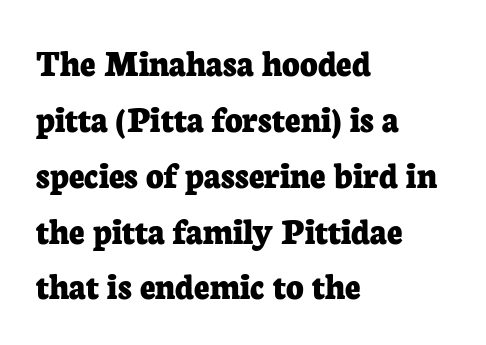
Serif or sans? Serif — the stroke terminals have little feet. Looks like regular typesetting: each glyph gets only the width it needs. Quick note: not italic, upright. Spacing between characters is what you'd get straight out of the box. A typesetter would call this leading conventional body-copy spacing.
